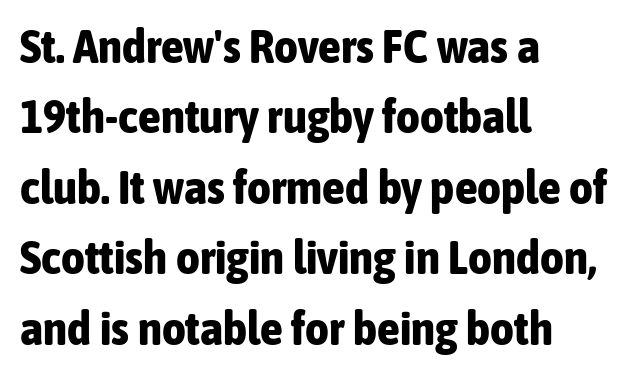
{"serif": "no", "italic": "no", "bold": "yes", "weight": "bold", "width": "condensed", "stroke_contrast": "low", "x_height": "medium", "monospaced": "no", "underline": "no", "align": "left", "line_spacing": "normal", "line_spacing_ratio": 1.53, "letter_spacing": "normal", "letter_spacing_em": 0.0, "glyph_px": 46}
